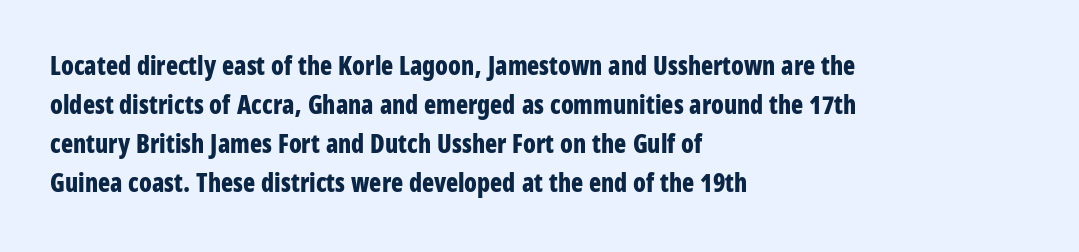
The image shows 25 px bold type, upright; set left-aligned, normal line spacing (1.56x), normal letter spacing, not underlined.
